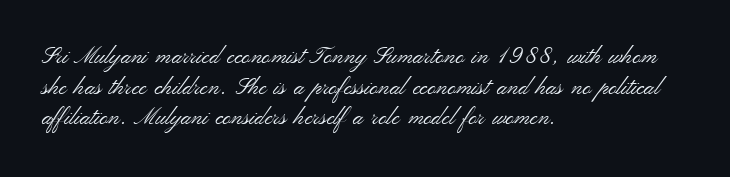
Q: Is the text bold? A: No.
Q: Is the text italic (slanted)? A: Yes.
Q: Is the text underlined? A: No.
Q: How is the paragraph aligned? A: Left-aligned.
Q: Is the spacing between letters normal or unusually wide? A: Normal.
Q: Is the spacing between lines tight, normal or loose? A: Normal.
